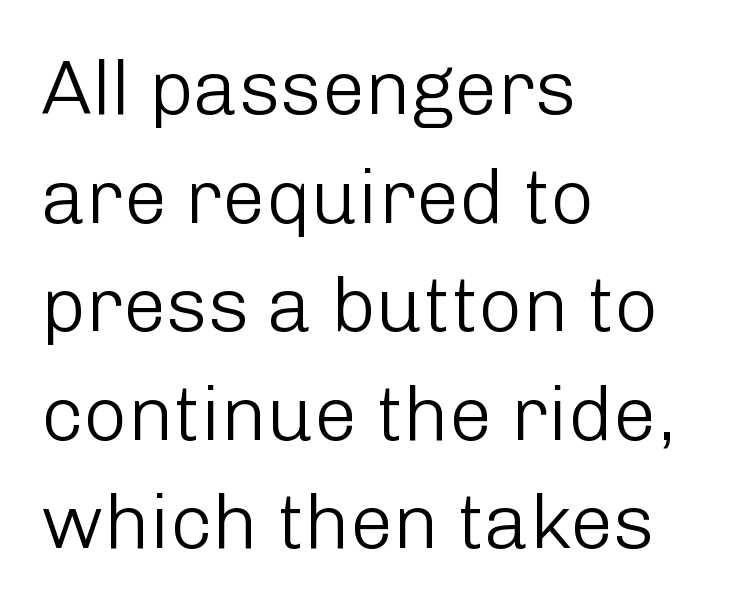
The paragraph has a hard left edge and a soft right edge. The face used here is a sans, in the tradition of grotesques and geometrics. Unbolded letterforms with no extra heft. These lines sit exactly where default settings would place them. The letters stand upright; this is a roman face.
